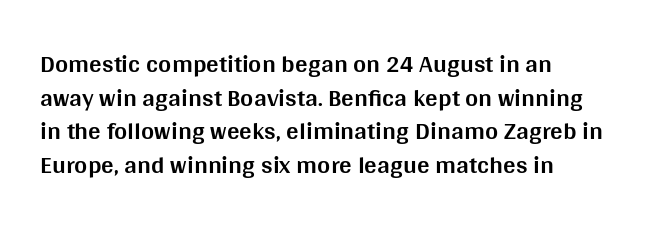
The image shows 25 px bold type, upright; set left-aligned, normal line spacing (1.35x), normal letter spacing, not underlined.
